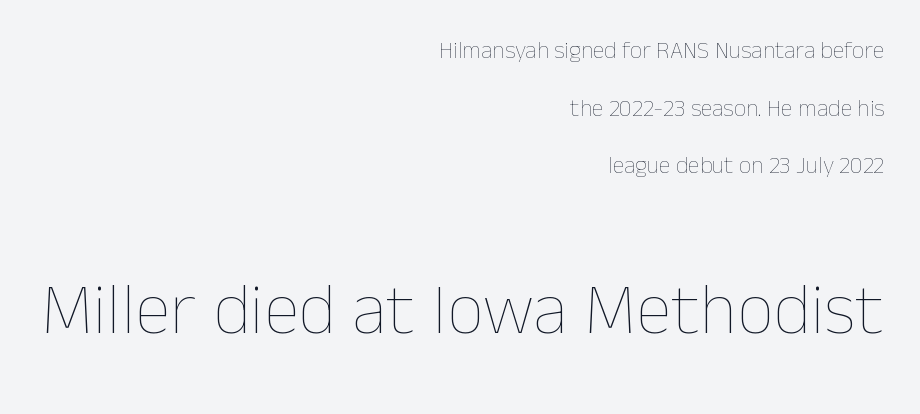
This rendering uses right alignment, leaving the left contour irregular. Quick note: underline off. Every character sits straight up, as roman type does. The rendering uses a large line-height, opening up the rows. Is the type heavy? It reads as light-to-regular instead. The passage shown begins with its smaller block and ends with its larger one.
